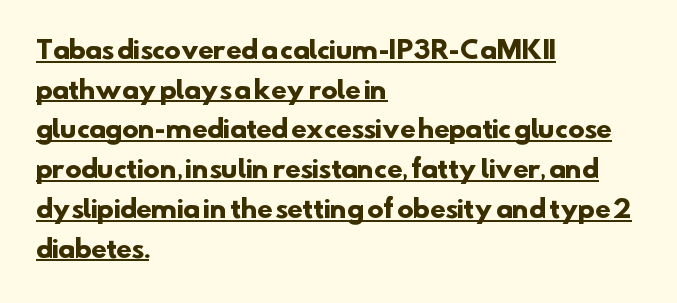
Q: Is the text bold? A: Yes.
Q: Is the text underlined? A: Yes.
Q: How is the paragraph aligned? A: Left-aligned.
Q: Is the spacing between letters normal or unusually wide? A: Normal.
Q: Is the spacing between lines tight, normal or loose? A: Normal.
